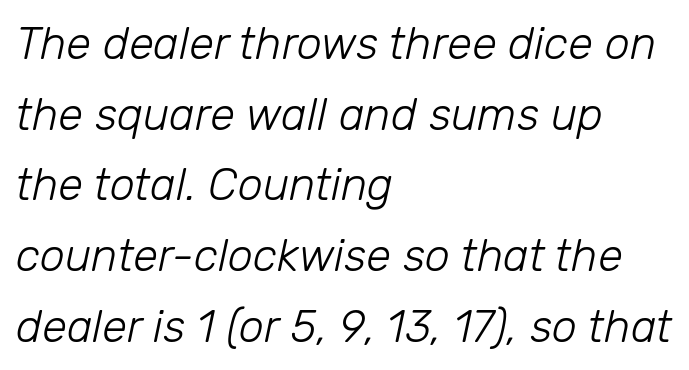
The baseline area is clear. A typesetter would mark this as italic. The letterforms sit shoulder to shoulder at normal distance. Is this a heavy cut? Hardly; it is regular or lighter. Note the varied advance widths — an 'i' is clearly narrower than an 'm'.
